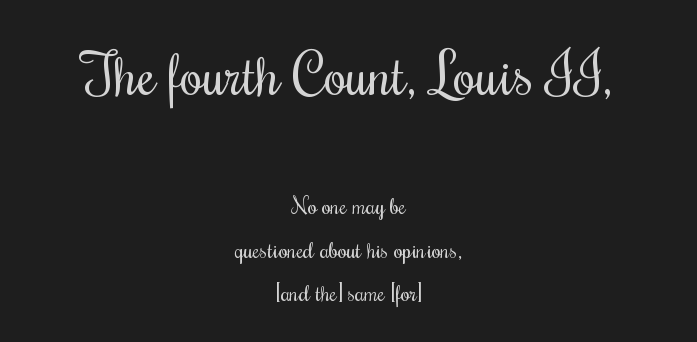
The image shows 58 px regular-weight, condensed serif type; set centered, line spacing 1.88x, normal letter spacing, not underlined; the first (top) block is 2.52x larger; medium stroke contrast and a small x-height.
